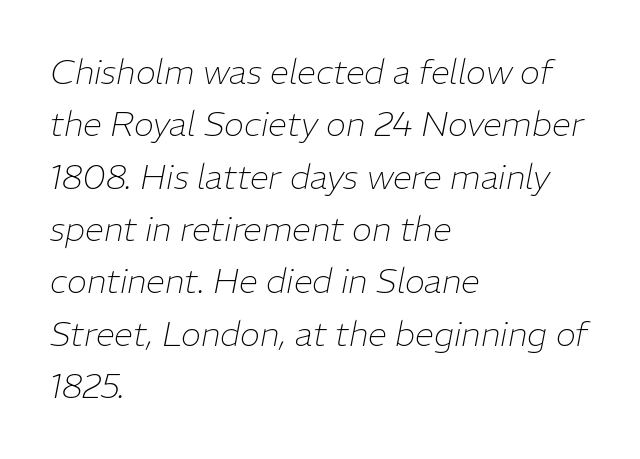
Compared with ordinary roman type, these characters are visibly tilted. The strokes are not fattened; the text isn't bold. The string is rendered with underlining switched off. Think of a printed novel: that variable character pitch is what you see here.
